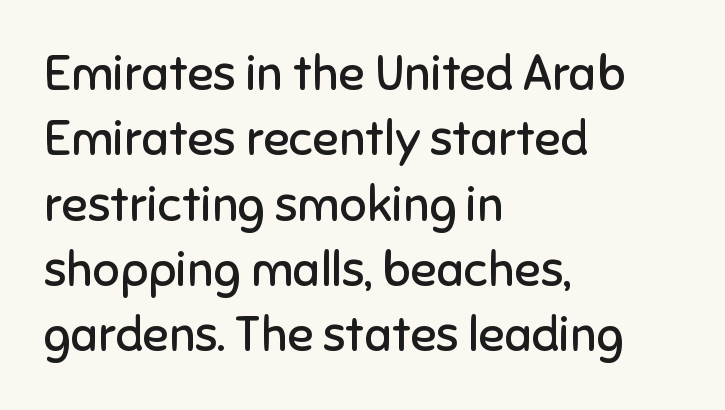
The rows are spaced the way most documents space them. The words here are not underlined. Does the type have serifs? No, each stem ends abruptly. The letters advance in unequal steps, a hallmark of proportional type. No extra ink here — the face is not bold.
